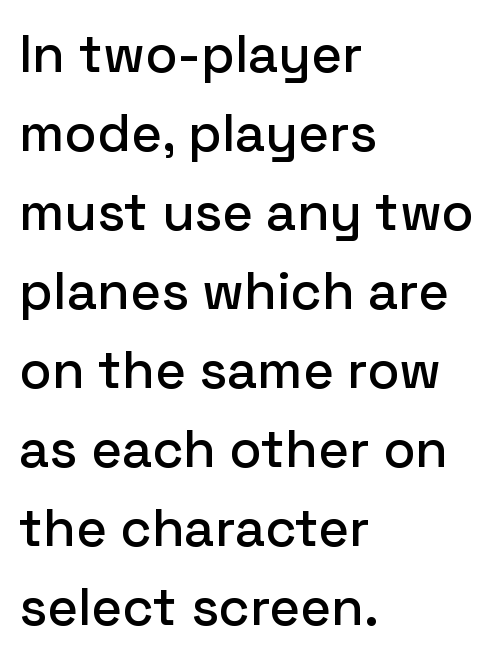
Q: Is the text italic (slanted)? A: No, it is upright.
Q: Is the typeface a serif or a sans-serif typeface? A: Sans-serif.
Q: Is the text underlined? A: No.
Q: How is the paragraph aligned? A: Left-aligned.
Q: Is the spacing between letters normal or unusually wide? A: Normal.
Q: Is the spacing between lines tight, normal or loose? A: Normal.
Q: Width (condensed, normal, or wide)? A: Normal.
Q: Stroke contrast? A: Low.
Q: x-height? A: Medium.
Q: Monospaced? A: No.
